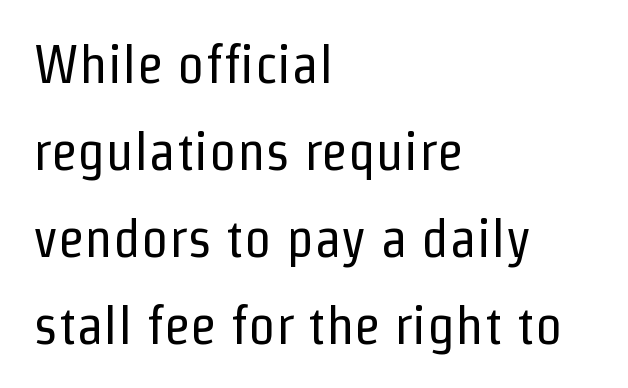
{"serif": "no", "italic": "no", "bold": "no", "weight": "regular", "width": "condensed", "stroke_contrast": "low", "x_height": "medium", "monospaced": "no", "underline": "no", "align": "left", "line_spacing": "normal", "line_spacing_ratio": 1.58, "letter_spacing": "normal", "letter_spacing_em": 0.0, "glyph_px": 55}
